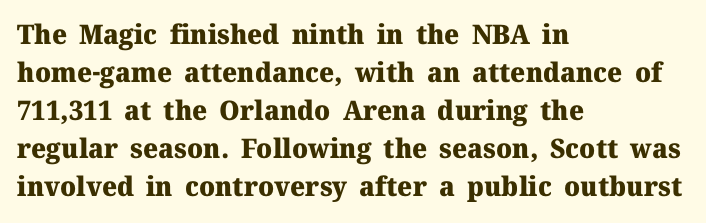
Nothing unusual about the tracking: characters are spaced as the font intends. Glance below the letters and you will spot only blank space. Designer's note — italics off, roman on. Alignment: flush left.
